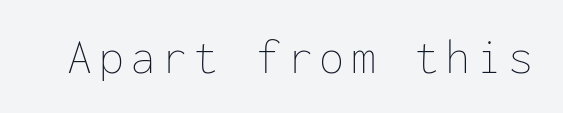
{"italic": "no", "bold": "no", "weight": "thin", "width": "normal", "stroke_contrast": "low", "x_height": "medium", "monospaced": "yes", "underline": "no", "glyph_px": 50}
